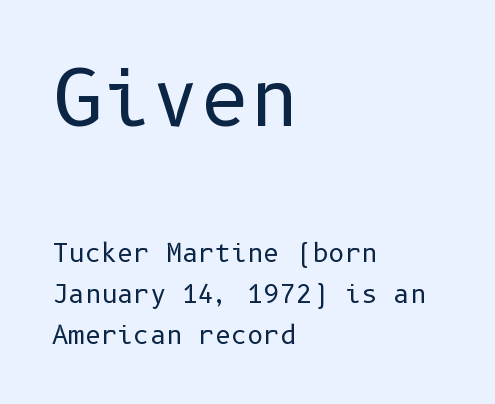
The image shows 76 px regular-weight sans-serif type, upright; set left-aligned, normal line spacing (1.64x), normal letter spacing, not underlined; the first (top) block is 3.04x larger; low stroke contrast and a medium x-height.
